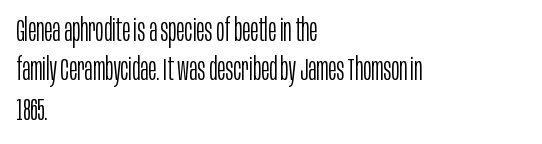
Unlike a traditional serif, this face leaves its strokes unadorned. Leftover space on each line is placed entirely after the last word. Line spacing here is normal. The space directly below the letters is spotless.
